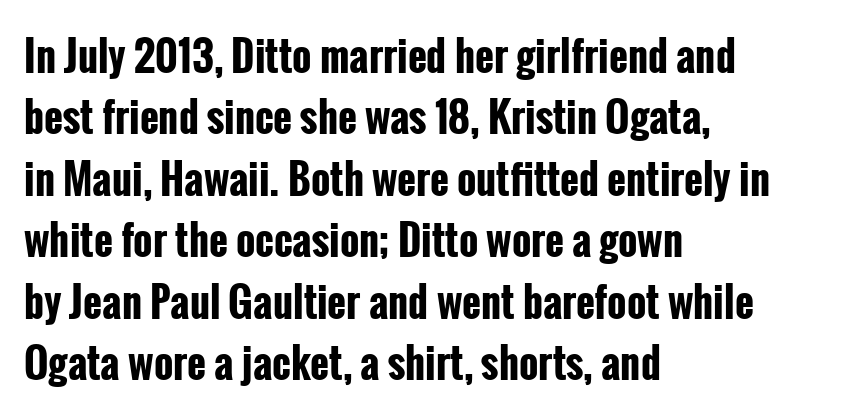
The letters sit at their default tracking, neither squeezed nor spread. Typographically, this falls in the sans-serif category. Leading: standard. Anything drawn beneath the words? Only blank space. The glyphs have the mass of a bold cut. These lines were composed using upright roman letters.
